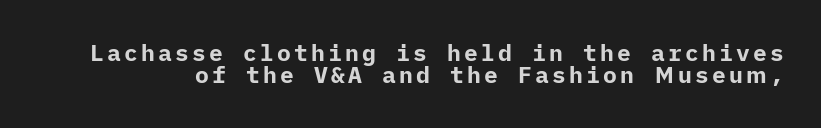
The image shows 23 px bold type, upright; set tight line spacing (0.97x), not underlined.
